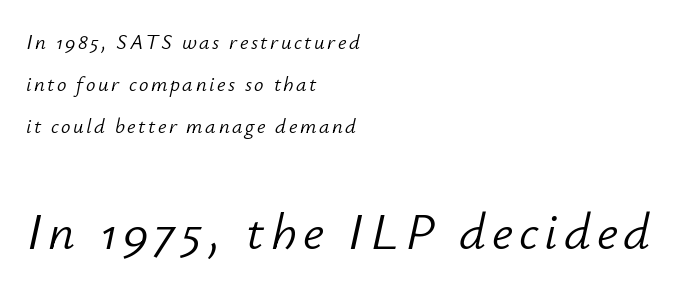
Q: Is the text bold? A: No.
Q: Is the text italic (slanted)? A: Yes, it leans right by about 12 degrees.
Q: Is the text underlined? A: No.
Q: How is the paragraph aligned? A: Left-aligned.
Q: Is the spacing between lines tight, normal or loose? A: Loose.
Q: Which block of text is set in a larger size, the first (top) or the second (bottom)? A: The second (bottom) one.
Q: Width (condensed, normal, or wide)? A: Normal.
Q: Stroke contrast? A: Low.
Q: x-height? A: Small.
Q: Monospaced? A: No.
